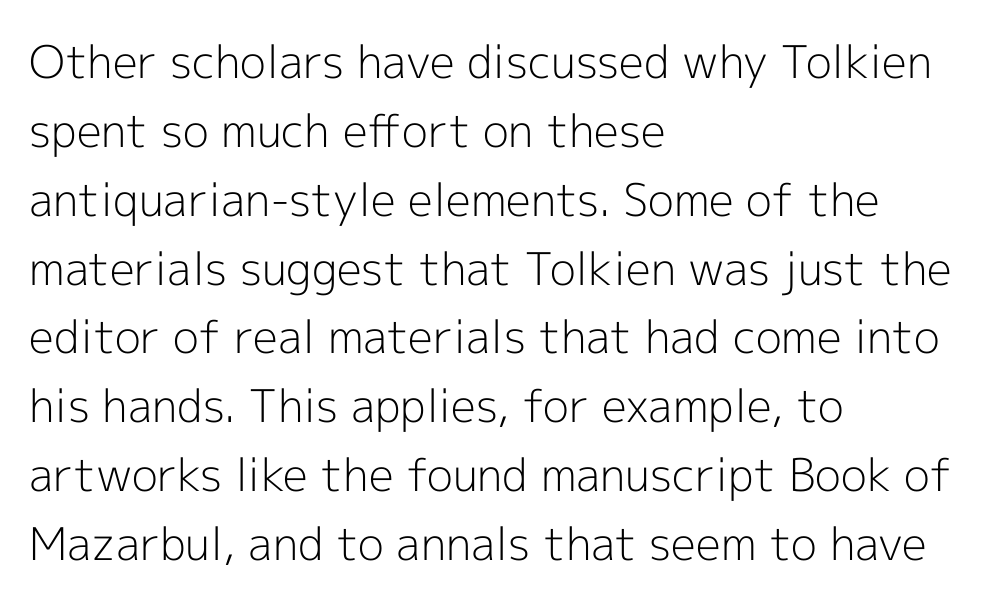
The image shows 45 px light sans-serif type, upright; set left-aligned, normal line spacing (1.53x), normal letter spacing, not underlined; a medium x-height.
